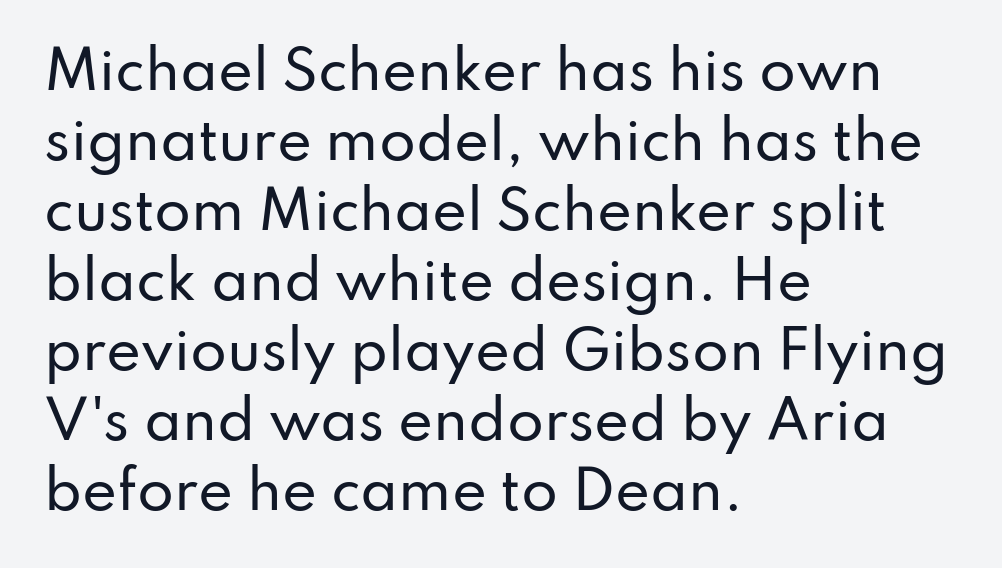
{"serif": "no", "italic": "no", "width": "normal", "stroke_contrast": "low", "x_height": "small", "monospaced": "no", "underline": "no", "align": "left", "line_spacing": "normal", "line_spacing_ratio": 1.32, "letter_spacing": "normal", "letter_spacing_em": 0.0, "glyph_px": 53}
